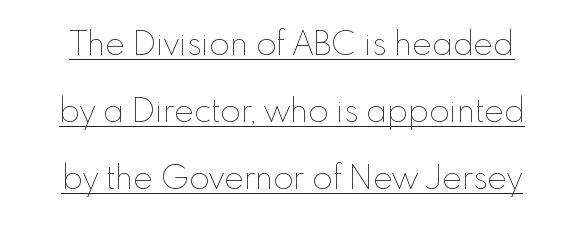
The image shows 33 px thin type, upright; set loose line spacing (2.03x), normal letter spacing, underlined; low stroke contrast and a small x-height.
